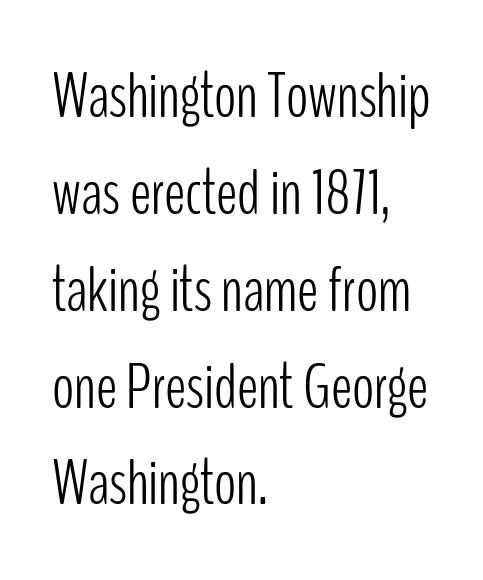
Q: Is the text bold? A: No.
Q: Is the text italic (slanted)? A: No, it is upright.
Q: Is the typeface a serif or a sans-serif typeface? A: Sans-serif.
Q: Is the text underlined? A: No.
Q: How is the paragraph aligned? A: Left-aligned.
Q: Is the spacing between letters normal or unusually wide? A: Normal.
Q: Is the spacing between lines tight, normal or loose? A: Normal.
Q: Width (condensed, normal, or wide)? A: Condensed.
Q: Stroke contrast? A: Low.
Q: x-height? A: Medium.
Q: Monospaced? A: No.
